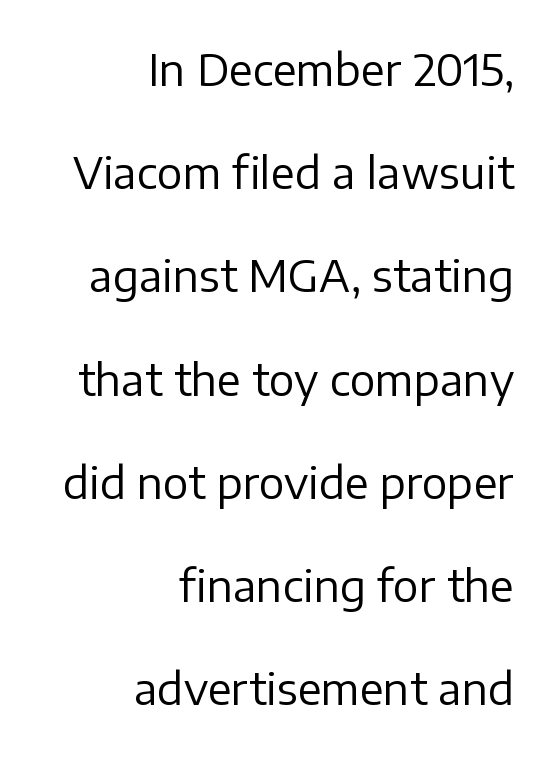
The image shows 43 px regular-weight sans-serif type, upright; set right-aligned, loose line spacing (2.4x), normal letter spacing, not underlined; low stroke contrast and a medium x-height.
